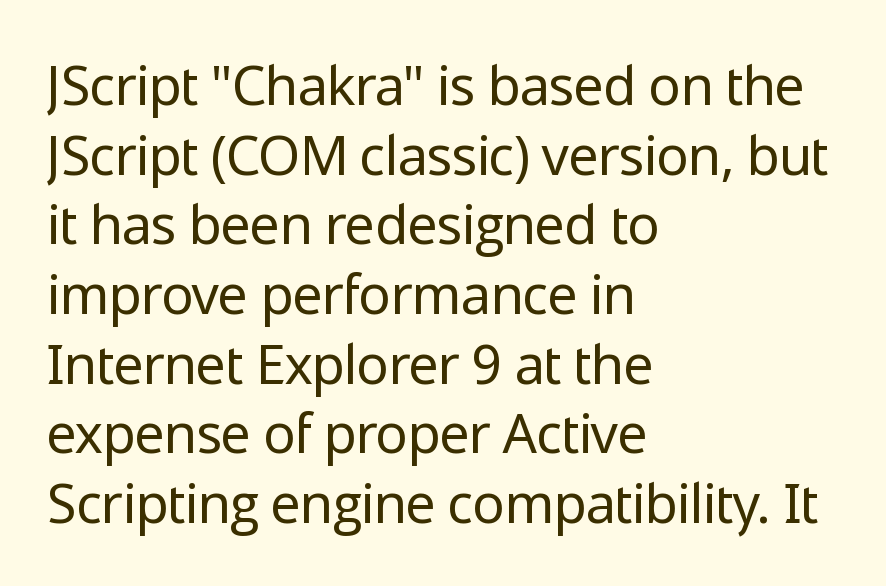
The image shows 54 px regular-weight sans-serif type, upright; set left-aligned, normal line spacing (1.29x), normal letter spacing, not underlined; low stroke contrast and a medium x-height.
